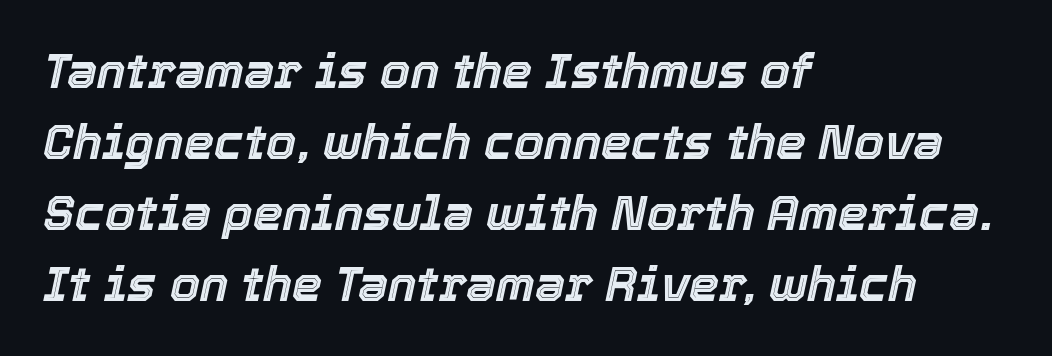
Compared with a centered layout, this one pins lines to the left instead. A typesetter would call this leading conventional body-copy spacing. The letters advance in unequal steps, a hallmark of proportional type. The baseline area is clear.
